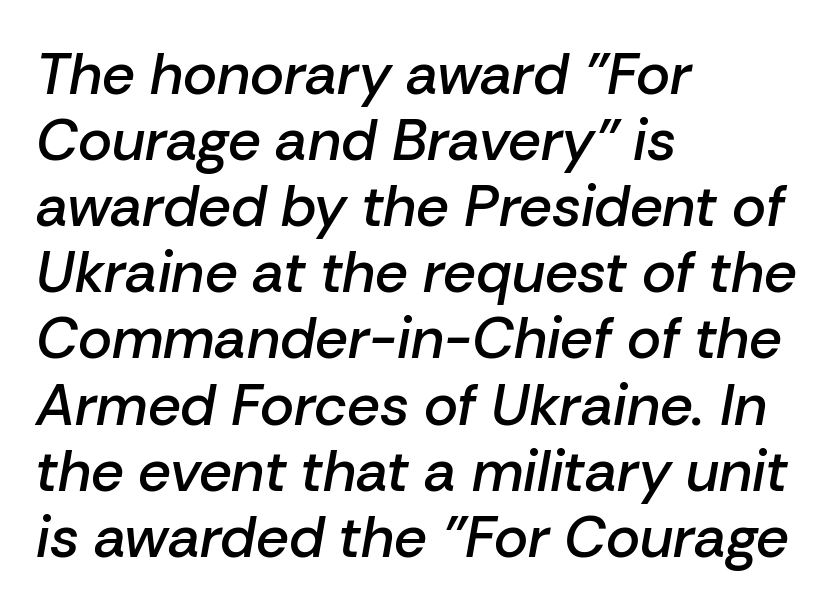
The rendering uses natural spacing where letterforms have individual widths. Successive baselines arrive quickly, one right under another. This rendering features lettering with no underline. Compared with an ordinary text face, these strokes are moderately heavier — a semibold. These lines keep a tight, regular rhythm from letter to letter.
